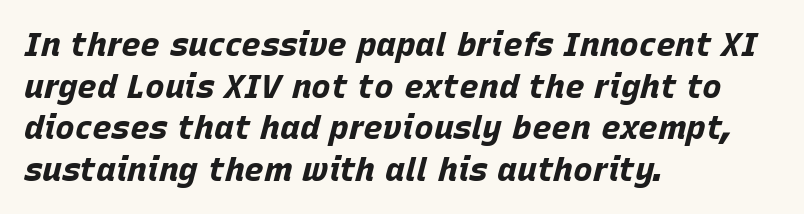
The image shows 33 px bold type, italic (leaning right); set left-aligned, normal line spacing (1.26x), normal letter spacing, not underlined; low stroke contrast and a large x-height.
